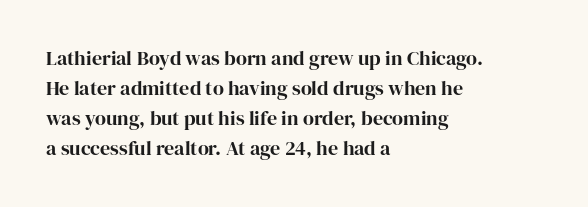
The passage shown has conventional tracking throughout. Is there much room between lines? A standard amount, neither cramped nor airy. This is the regular roman posture of the typeface. Plain, unruled lines of type. Typeset ragged right — the left edge is the straight one.
